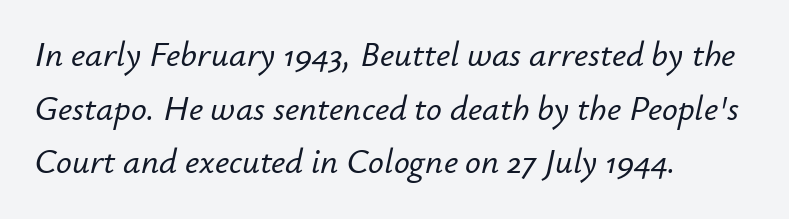
The image shows 35 px text type, italic (leaning right); set left-aligned, normal line spacing (1.53x), normal letter spacing, not underlined; low stroke contrast and a small x-height.
